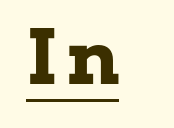
The image shows 76 px bold serif type, upright; set underlined; low stroke contrast and a medium x-height.
